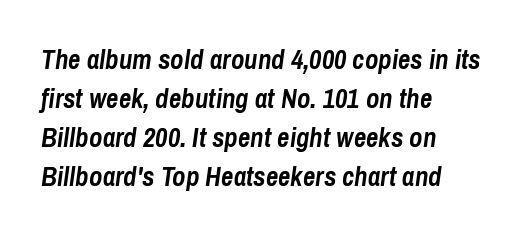
{"italic": "yes", "lean": "right", "slant_degrees": 8, "bold": "yes", "underline": "no", "align": "left", "line_spacing": "normal", "line_spacing_ratio": 1.44, "letter_spacing": "normal", "letter_spacing_em": 0.0, "glyph_px": 27}
